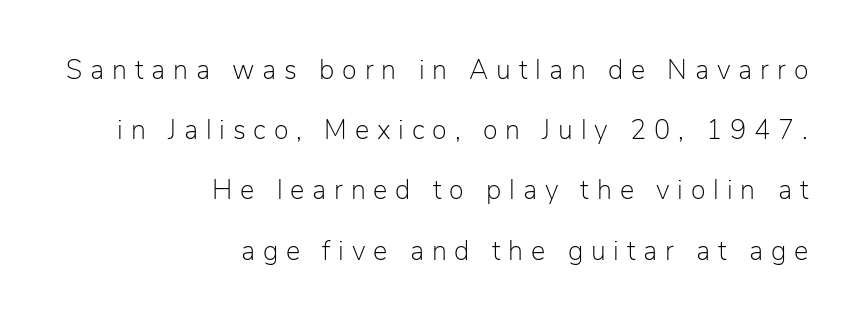
These glyphs show unthickened strokes, regular width or finer. The letters are spread apart with noticeably loose tracking. Nope, not italic — everything's standing straight. The passage shown stacks its lines with a broad gap. Underline: absent.
